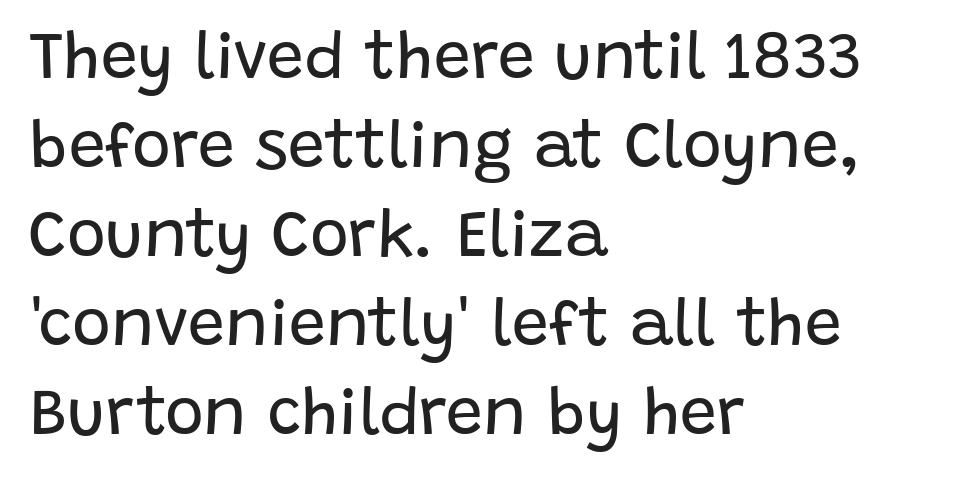
{"serif": "no", "italic": "no", "bold": "no", "weight": "regular", "width": "normal", "stroke_contrast": "low", "x_height": "large", "monospaced": "no", "underline": "no", "align": "left", "line_spacing": "normal", "line_spacing_ratio": 1.35, "letter_spacing": "normal", "letter_spacing_em": 0.0, "glyph_px": 66}
